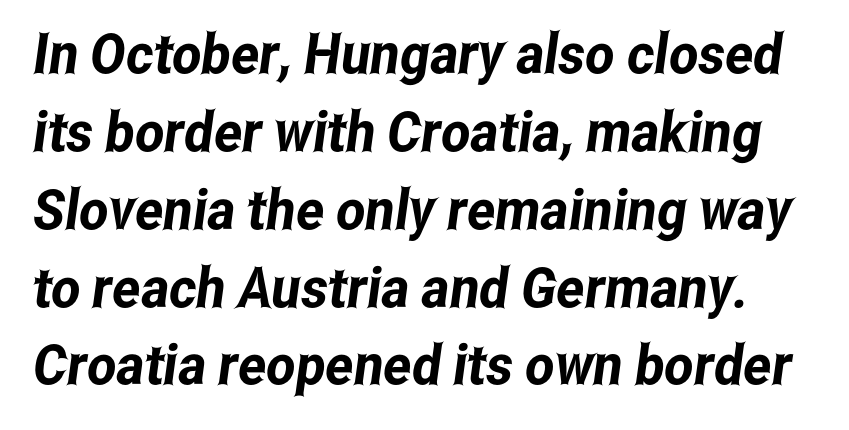
{"serif": "no", "width": "condensed", "stroke_contrast": "low", "x_height": "medium", "monospaced": "no", "underline": "no", "line_spacing": "normal", "line_spacing_ratio": 1.39, "letter_spacing": "normal", "letter_spacing_em": 0.0, "glyph_px": 56}
